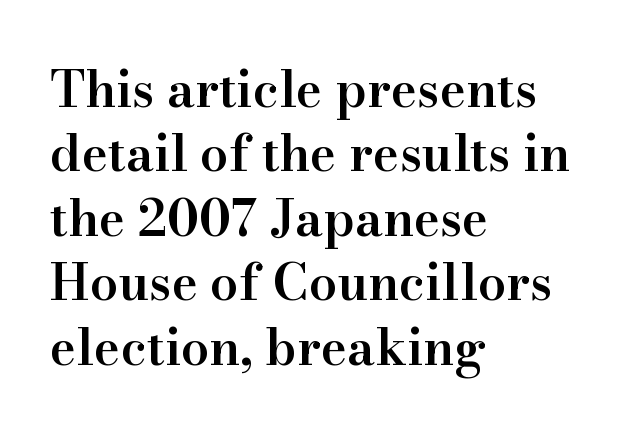
{"serif": "yes", "italic": "no", "bold": "semi", "weight": "semibold", "width": "normal", "stroke_contrast": "high", "x_height": "small", "monospaced": "no", "underline": "no", "align": "left", "line_spacing": "normal", "line_spacing_ratio": 1.29, "letter_spacing": "normal", "letter_spacing_em": 0.0, "glyph_px": 50}
